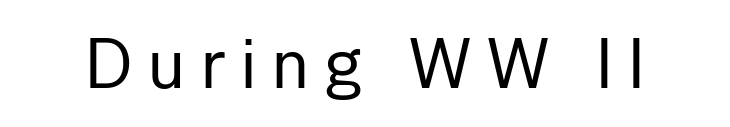
{"serif": "no", "italic": "no", "bold": "no", "weight": "regular", "width": "normal", "stroke_contrast": "low", "x_height": "medium", "monospaced": "no", "underline": "no", "letter_spacing": "wide", "letter_spacing_em": 0.23, "glyph_px": 69}
